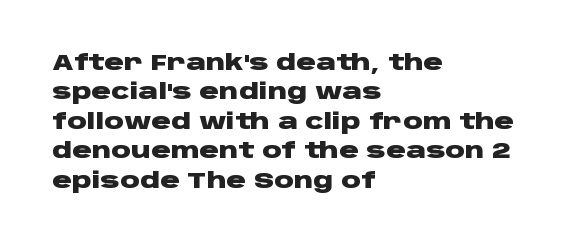
{"italic": "no", "bold": "yes", "underline": "no", "align": "left", "line_spacing": "normal", "line_spacing_ratio": 1.34, "letter_spacing": "normal", "letter_spacing_em": 0.0, "glyph_px": 22}
